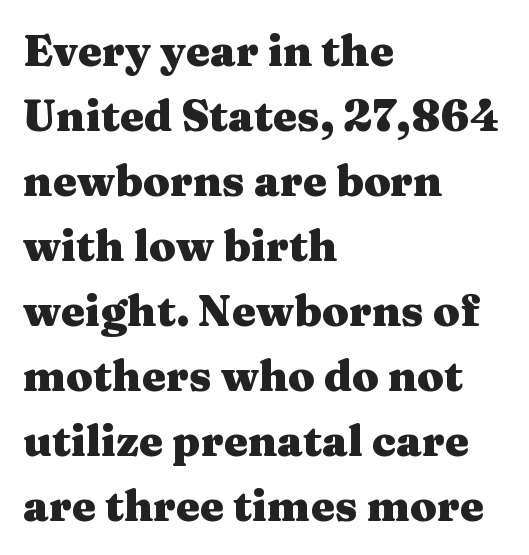
Serifs: yes, visible at the terminals of the letterforms. Here the designer chose a conventional face with non-uniform glyph widths. Is the block centered? No — it sits flush against the left margin. Does the lettering tilt? It doesn't — this is upright. This sample keeps an unexceptional amount of space between lines.
